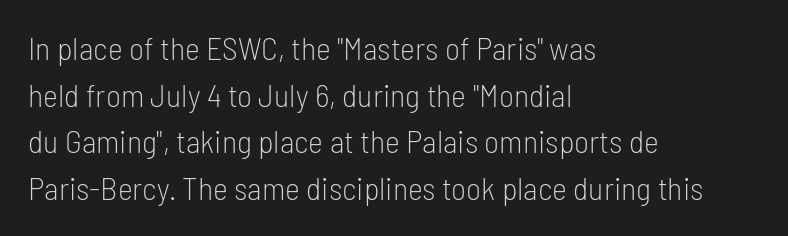
Q: Is the text bold? A: No.
Q: Is the text italic (slanted)? A: No, it is upright.
Q: Is the typeface a serif or a sans-serif typeface? A: Sans-serif.
Q: Is the text underlined? A: No.
Q: How is the paragraph aligned? A: Left-aligned.
Q: Is the spacing between letters normal or unusually wide? A: Normal.
Q: Is the spacing between lines tight, normal or loose? A: Normal.
Q: Width (condensed, normal, or wide)? A: Condensed.
Q: Stroke contrast? A: Low.
Q: x-height? A: Medium.
Q: Monospaced? A: No.
